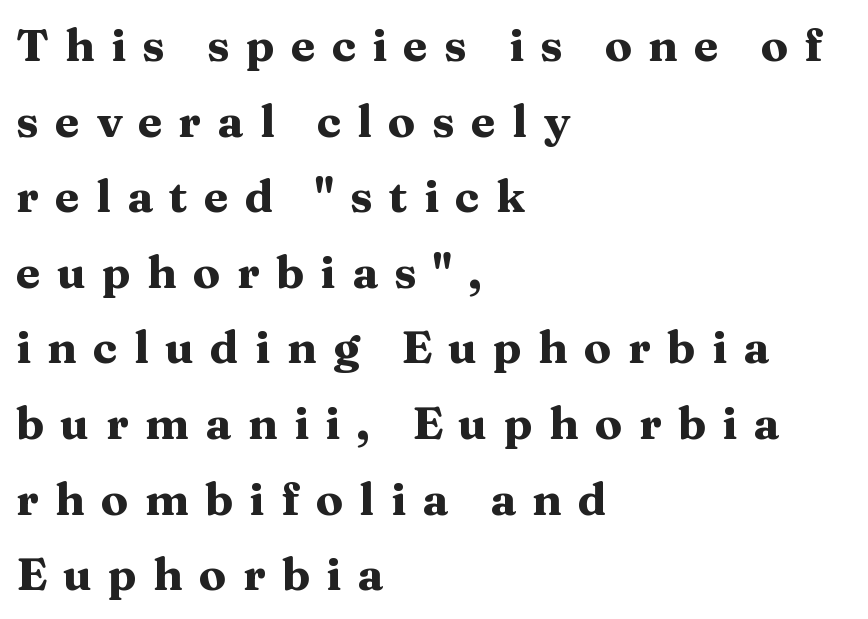
Q: Is the text bold? A: Yes.
Q: Is the text italic (slanted)? A: No, it is upright.
Q: Is the typeface a serif or a sans-serif typeface? A: Serif.
Q: Is the text underlined? A: No.
Q: How is the paragraph aligned? A: Left-aligned.
Q: Is the spacing between letters normal or unusually wide? A: Unusually wide.
Q: Is the spacing between lines tight, normal or loose? A: Normal.
Q: Width (condensed, normal, or wide)? A: Wide.
Q: Stroke contrast? A: Medium.
Q: x-height? A: Medium.
Q: Monospaced? A: No.
